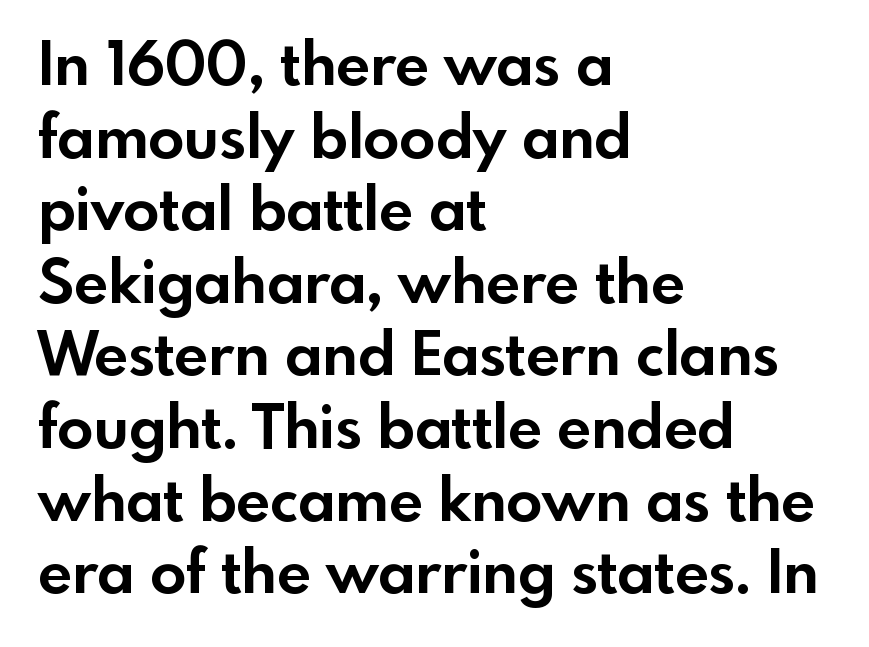
Q: Is the text bold? A: Yes.
Q: Is the text italic (slanted)? A: No, it is upright.
Q: Is the typeface a serif or a sans-serif typeface? A: Sans-serif.
Q: Is the text underlined? A: No.
Q: How is the paragraph aligned? A: Left-aligned.
Q: Is the spacing between letters normal or unusually wide? A: Normal.
Q: Width (condensed, normal, or wide)? A: Normal.
Q: x-height? A: Small.
Q: Monospaced? A: No.
